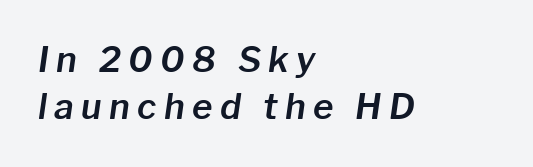
The image shows 35 px text type, italic (leaning right); set left-aligned, normal line spacing (1.35x), unusually wide letter spacing (+0.21 em), not underlined; low stroke contrast and a medium x-height.
